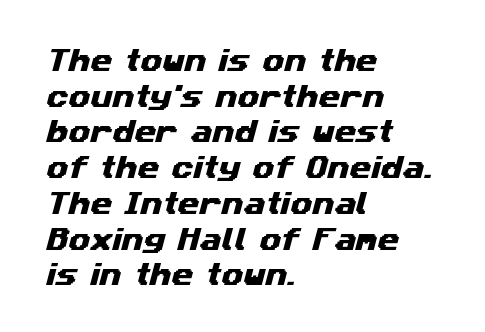
Characters follow at the spacing the type designer built in. Each new line begins a customary step beneath the previous one. Any mark beneath the type? The region is blank. The paragraph has a hard left edge and a soft right edge.
